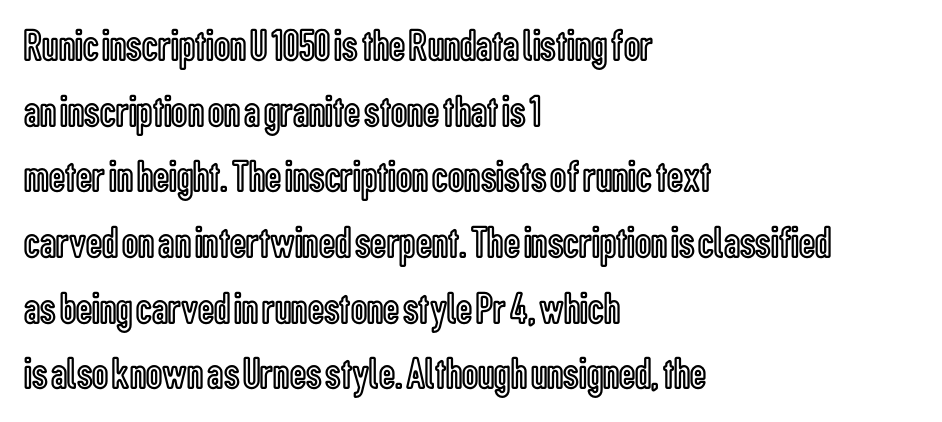
Students, observe: this is what conventionally led text looks like. Visually the block forms a straight wall on the left and a jagged coastline on the right. Posture: straight, roman, zero tilt. Type without underlining. Spacing verdict: proportional, widths tailored to each character.
